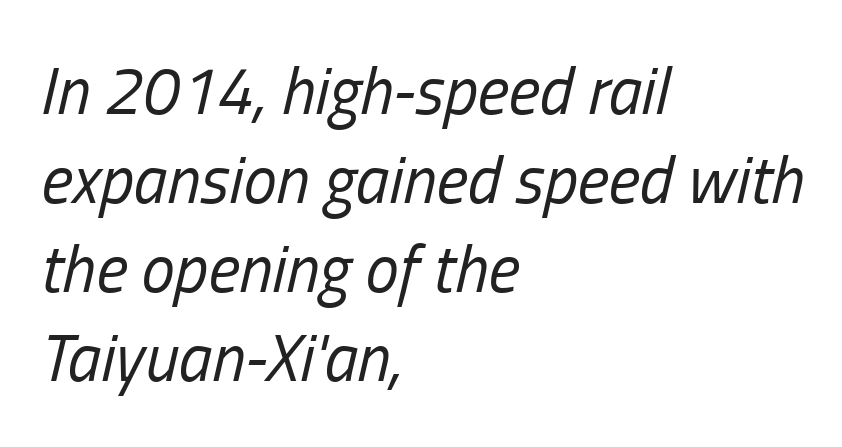
The line-height multiplier appears to be the usual default. Italic: yes, the glyphs are oblique. The face used here is proportionally spaced, like ordinary book or web type. Letters rest on an invisible, unmarked baseline. Unbolded letterforms with no extra heft.
